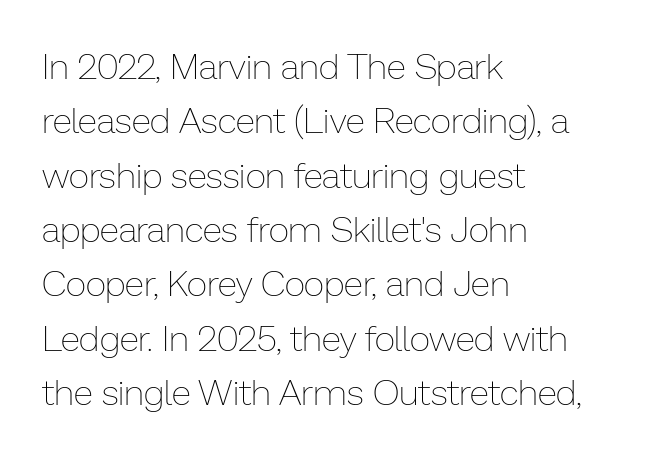
Q: Is the text bold? A: No.
Q: Is the text italic (slanted)? A: No, it is upright.
Q: Is the text underlined? A: No.
Q: How is the paragraph aligned? A: Left-aligned.
Q: Is the spacing between letters normal or unusually wide? A: Normal.
Q: Is the spacing between lines tight, normal or loose? A: Normal.
Q: Width (condensed, normal, or wide)? A: Normal.
Q: Stroke contrast? A: Low.
Q: x-height? A: Medium.
Q: Monospaced? A: No.
